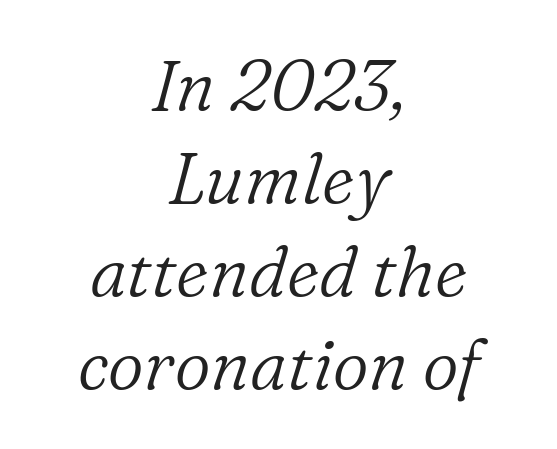
Q: Is the text bold? A: No.
Q: Is the text italic (slanted)? A: Yes, it leans right by about 16 degrees.
Q: Is the typeface a serif or a sans-serif typeface? A: Serif.
Q: Is the text underlined? A: No.
Q: How is the paragraph aligned? A: Centered.
Q: Is the spacing between letters normal or unusually wide? A: Normal.
Q: Is the spacing between lines tight, normal or loose? A: Normal.
Q: Width (condensed, normal, or wide)? A: Normal.
Q: Stroke contrast? A: Low.
Q: x-height? A: Medium.
Q: Monospaced? A: No.
